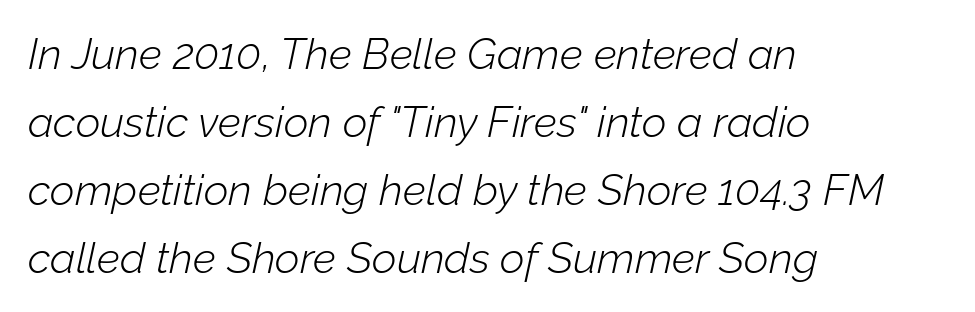
The image shows 43 px light type, italic (leaning right); set left-aligned, normal line spacing (1.58x), normal letter spacing, not underlined; low stroke contrast and a medium x-height.
